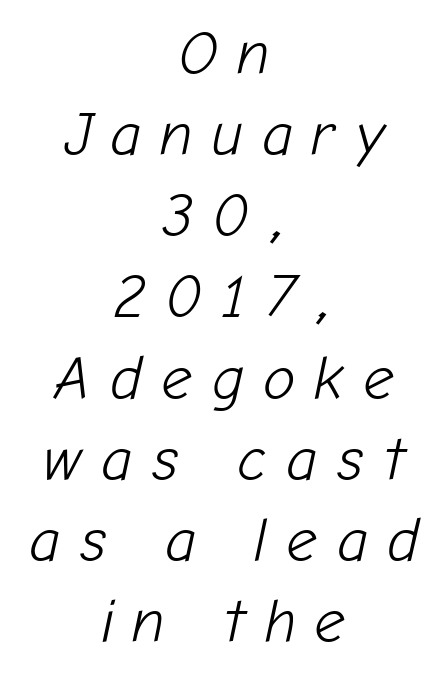
The image shows 61 px light type, italic (leaning right); set centered, normal line spacing (1.33x), unusually wide letter spacing (+0.31 em), not underlined; low stroke contrast and a medium x-height.
